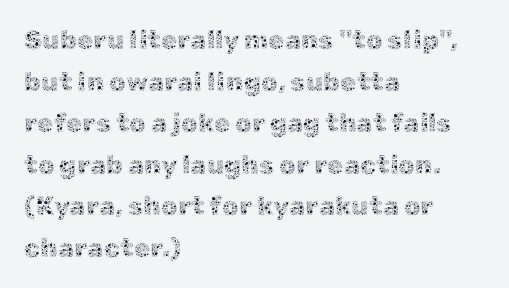
{"italic": "no", "bold": "no", "underline": "no", "align": "left", "line_spacing": "normal", "line_spacing_ratio": 1.6, "letter_spacing": "normal", "letter_spacing_em": 0.0, "glyph_px": 26}
